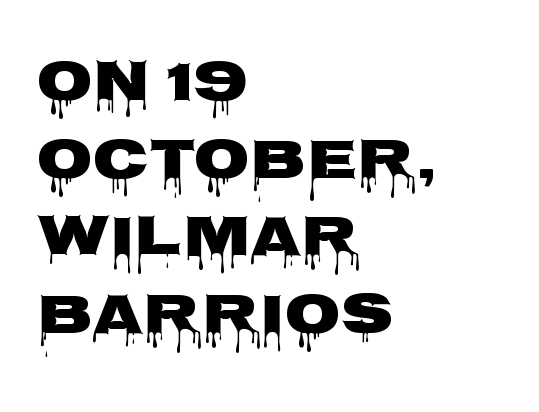
Q: Is the text bold? A: Yes.
Q: Is the text italic (slanted)? A: No, it is upright.
Q: Is the typeface a serif or a sans-serif typeface? A: Sans-serif.
Q: Is the text underlined? A: No.
Q: How is the paragraph aligned? A: Left-aligned.
Q: Is the spacing between letters normal or unusually wide? A: Normal.
Q: Is the spacing between lines tight, normal or loose? A: Normal.
Q: Width (condensed, normal, or wide)? A: Wide.
Q: Stroke contrast? A: Low.
Q: x-height? A: Large.
Q: Monospaced? A: No.
